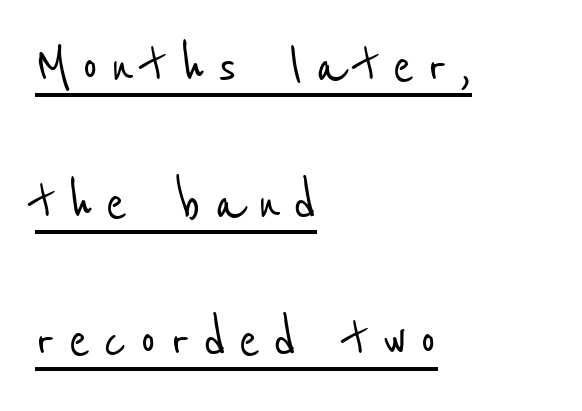
The image shows 65 px condensed sans-serif type; set left-aligned, loose line spacing (2.11x), underlined; low stroke contrast and a medium x-height.
